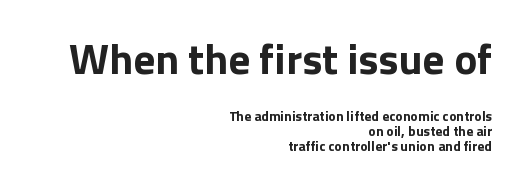
Has an underline been added? It has not. Notice how the stems are strictly vertical — no italics here. What weight is shown? A full bold with thick strokes. Leading is clearly below the norm, producing a dense column. The letterforms sit shoulder to shoulder at normal distance. The typesetter chose a ragged-left arrangement here.
